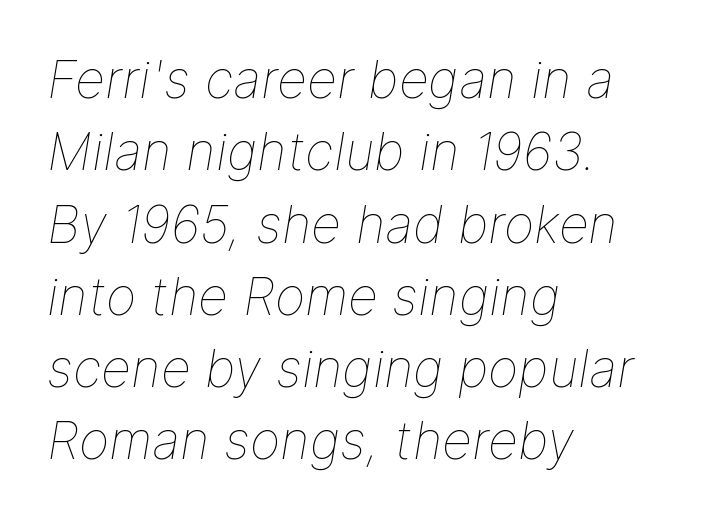
Q: Is the text bold? A: No.
Q: Is the text italic (slanted)? A: Yes, it leans right by about 9 degrees.
Q: Is the text underlined? A: No.
Q: How is the paragraph aligned? A: Left-aligned.
Q: Is the spacing between letters normal or unusually wide? A: Normal.
Q: Is the spacing between lines tight, normal or loose? A: Normal.
Q: Width (condensed, normal, or wide)? A: Normal.
Q: Stroke contrast? A: Low.
Q: x-height? A: Medium.
Q: Monospaced? A: No.
